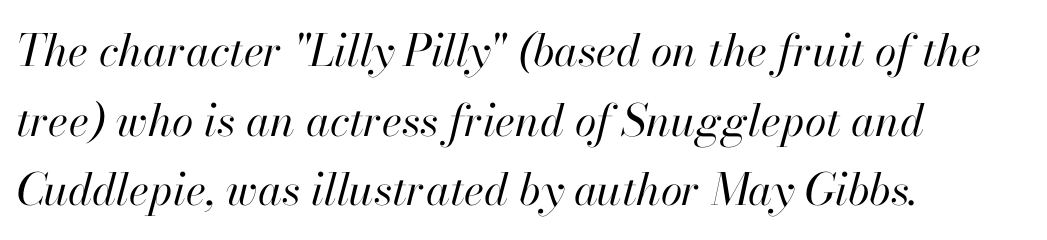
Q: Is the text bold? A: No.
Q: Is the text italic (slanted)? A: Yes, it leans right by about 13 degrees.
Q: Is the text underlined? A: No.
Q: How is the paragraph aligned? A: Left-aligned.
Q: Is the spacing between letters normal or unusually wide? A: Normal.
Q: Is the spacing between lines tight, normal or loose? A: Normal.
Q: Width (condensed, normal, or wide)? A: Normal.
Q: Stroke contrast? A: High.
Q: x-height? A: Small.
Q: Monospaced? A: No.
